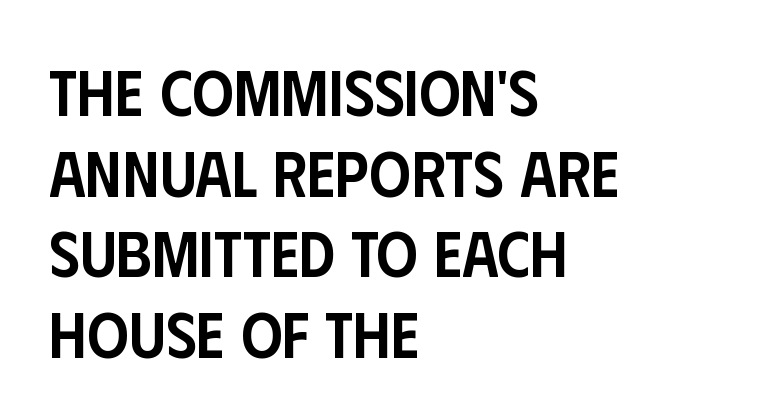
The image shows 65 px semibold, condensed sans-serif type, upright; set left-aligned, line spacing 1.24x, normal letter spacing, not underlined; low stroke contrast and a large x-height.
